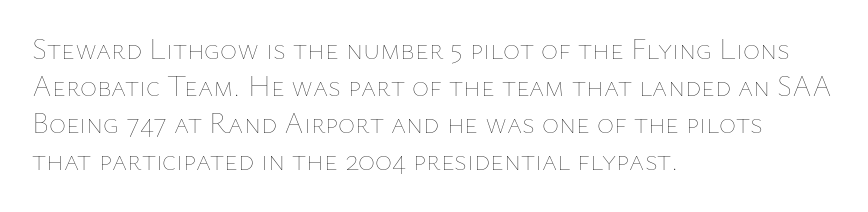
Vertical strokes here are truly vertical. No extra tracking has been applied to these lines. The weight tops out at a normal text grade. Words float on clear page, feet unadorned. This rendering uses left alignment, leaving the right contour irregular. Regular leading.
